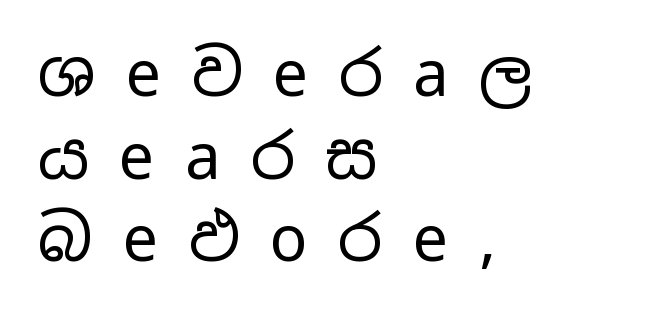
The rendering uses natural spacing where letterforms have individual widths. Quick note: interline space is typical. Clear beneath every line of the passage. Look at the tracking — it's clearly loosened, letters drifting apart. Letterform terminals end flat and unadorned throughout the passage. A typesetter would mark this as roman, not italic.
